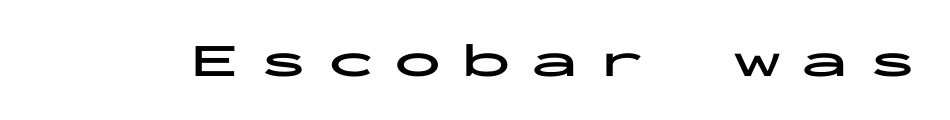
Strong, thick strokes mark this as bold type. Note: no serifs on the glyphs. Bare-footed words on every line. Each letter, wide or thin by design, is forced into the same width here.
